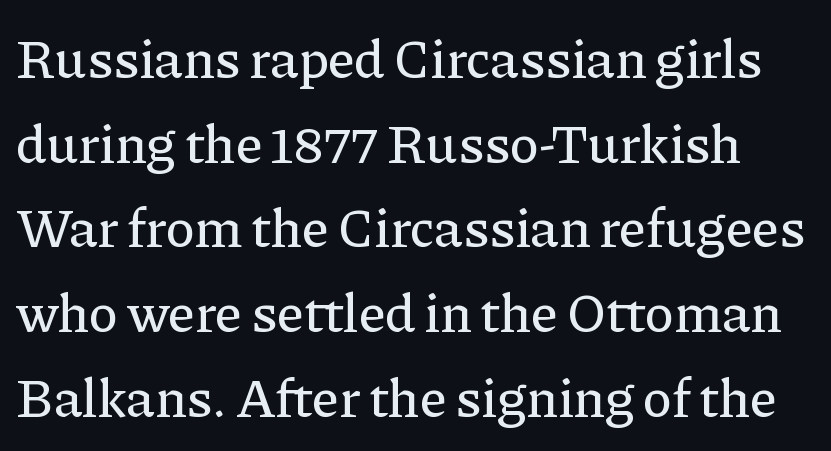
Designer's note — italics off, roman on. Notice how descenders clear the ascenders below comfortably — that's standard leading. Only glyphs here, with clear space below each row. The rendering uses natural spacing where letterforms have individual widths.
